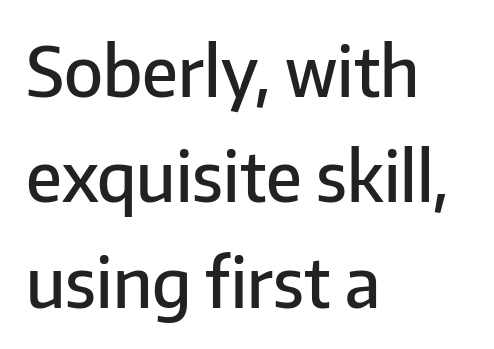
Glyph-to-glyph distance matches everyday printed text. Look at the stroke-to-counter ratio: somewhat heavy, a semibold. Caption: multi-line text, flush left, ragged right. Line spacing here is normal. It's the straight-up-and-down kind of type.
